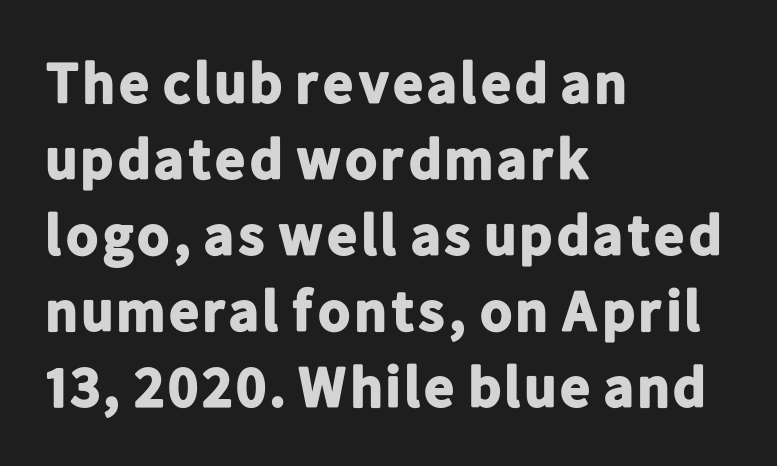
{"serif": "no", "italic": "no", "bold": "yes", "weight": "bold", "width": "normal", "stroke_contrast": "low", "x_height": "medium", "monospaced": "no", "underline": "no", "align": "left", "line_spacing": "normal", "line_spacing_ratio": 1.31, "letter_spacing": "normal", "letter_spacing_em": 0.0, "glyph_px": 58}
